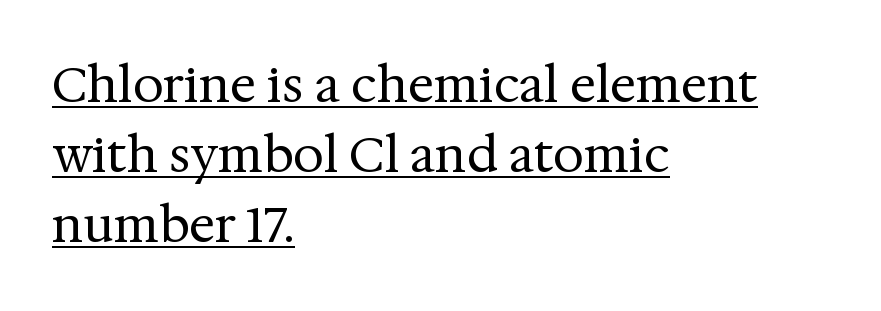
{"serif": "yes", "italic": "no", "bold": "no", "weight": "regular", "width": "normal", "stroke_contrast": "medium", "x_height": "medium", "monospaced": "no", "underline": "yes", "align": "left", "line_spacing": "normal", "line_spacing_ratio": 1.43, "letter_spacing": "normal", "letter_spacing_em": 0.0, "glyph_px": 49}
